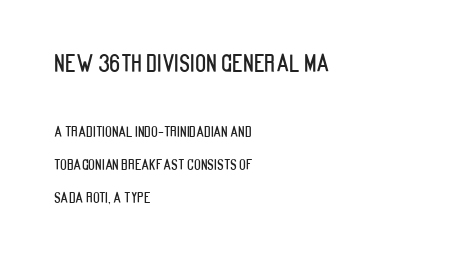
Q: Is the text italic (slanted)? A: No, it is upright.
Q: Is the text underlined? A: No.
Q: How is the paragraph aligned? A: Left-aligned.
Q: Is the spacing between letters normal or unusually wide? A: Normal.
Q: Is the spacing between lines tight, normal or loose? A: Loose.
Q: Which block of text is set in a larger size, the first (top) or the second (bottom)? A: The first (top) one.
